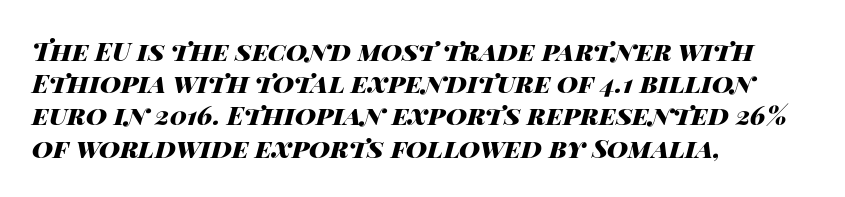
{"italic": "yes", "lean": "right", "slant_degrees": 14, "bold": "yes", "underline": "no", "align": "left", "line_spacing_ratio": 1.24, "letter_spacing": "normal", "letter_spacing_em": 0.0, "glyph_px": 26}
